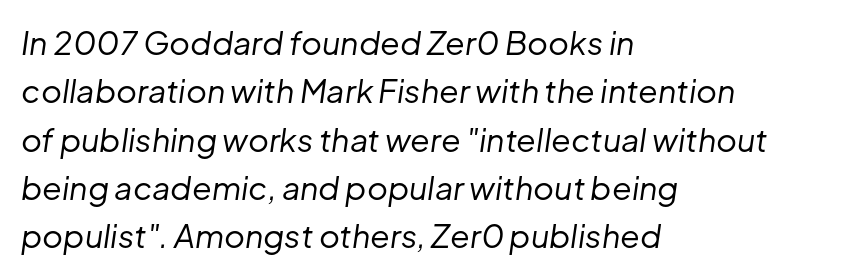
Ink coverage per letter is moderate at most. Students, observe: this is what conventionally led text looks like. The line texture is even and compact thanks to regular tracking. Is the type slanted? Yes — the strokes lean at a clear angle.
